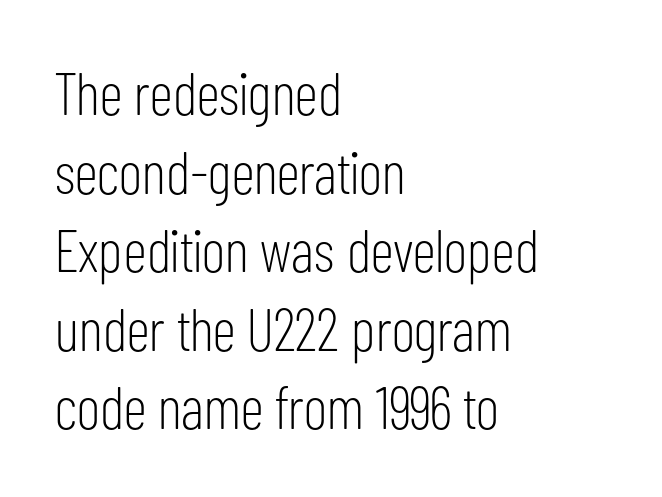
Q: Is the text bold? A: No.
Q: Is the text italic (slanted)? A: No, it is upright.
Q: Is the typeface a serif or a sans-serif typeface? A: Sans-serif.
Q: Is the text underlined? A: No.
Q: How is the paragraph aligned? A: Left-aligned.
Q: Is the spacing between letters normal or unusually wide? A: Normal.
Q: Is the spacing between lines tight, normal or loose? A: Normal.
Q: Width (condensed, normal, or wide)? A: Condensed.
Q: Stroke contrast? A: Low.
Q: x-height? A: Medium.
Q: Monospaced? A: No.
